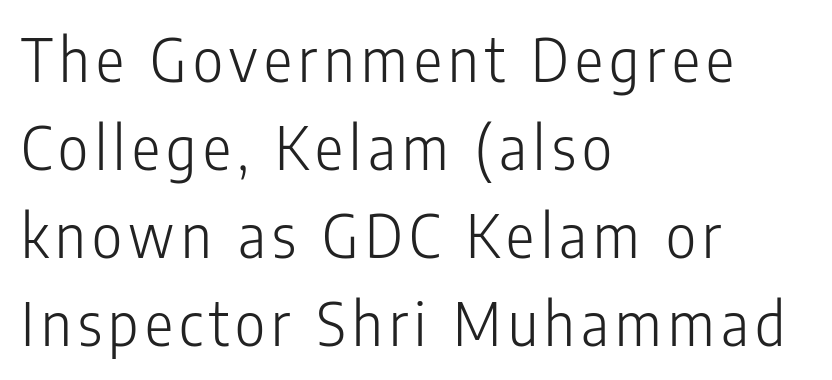
{"serif": "no", "italic": "no", "bold": "no", "weight": "light", "width": "condensed", "stroke_contrast": "low", "x_height": "medium", "monospaced": "no", "underline": "no", "align": "left", "line_spacing": "normal", "line_spacing_ratio": 1.49, "glyph_px": 59}
